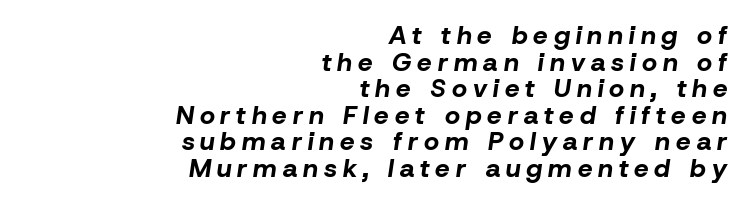
The paragraph has a hard right edge and a soft left edge. Is the type slanted? Yes — the strokes lean at a clear angle. This sample trades vertical openness for compactness between lines. No word sits above an underline. Students, note that the glyphs here are deliberately spaced far apart. A full-strength bold gives these letters their thick strokes.
